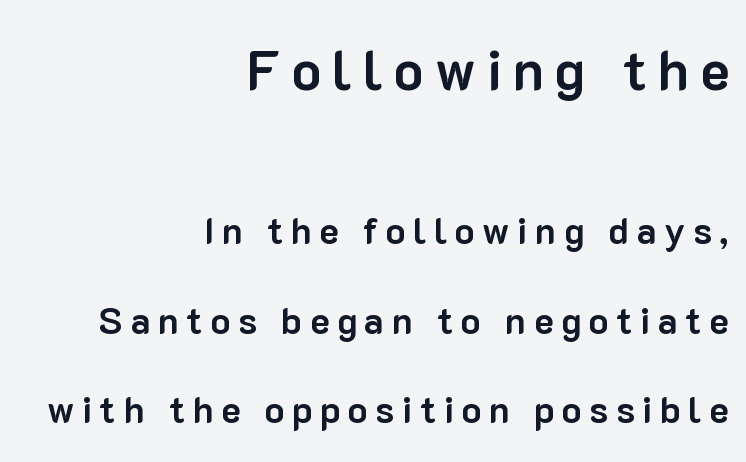
Q: Is the text bold? A: Yes.
Q: Is the text italic (slanted)? A: No, it is upright.
Q: Is the typeface a serif or a sans-serif typeface? A: Sans-serif.
Q: Is the text underlined? A: No.
Q: How is the paragraph aligned? A: Right-aligned.
Q: Is the spacing between letters normal or unusually wide? A: Unusually wide.
Q: Is the spacing between lines tight, normal or loose? A: Loose.
Q: Which block of text is set in a larger size, the first (top) or the second (bottom)? A: The first (top) one.
Q: Width (condensed, normal, or wide)? A: Normal.
Q: Stroke contrast? A: Low.
Q: x-height? A: Medium.
Q: Monospaced? A: No.
